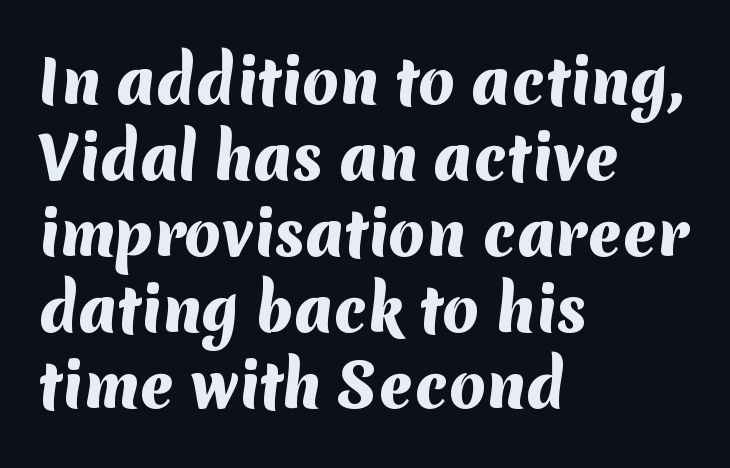
Q: Is the text bold? A: Yes.
Q: Is the typeface a serif or a sans-serif typeface? A: Sans-serif.
Q: Is the text underlined? A: No.
Q: How is the paragraph aligned? A: Left-aligned.
Q: Is the spacing between letters normal or unusually wide? A: Normal.
Q: Is the spacing between lines tight, normal or loose? A: Normal.
Q: Width (condensed, normal, or wide)? A: Normal.
Q: Stroke contrast? A: Medium.
Q: x-height? A: Medium.
Q: Monospaced? A: No.
